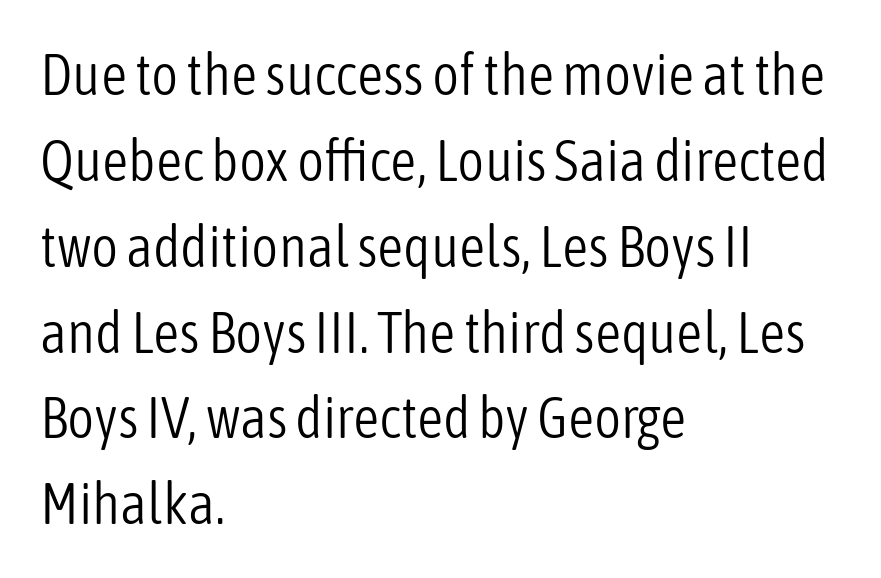
{"serif": "no", "italic": "no", "bold": "no", "weight": "light", "width": "condensed", "stroke_contrast": "low", "x_height": "medium", "monospaced": "no", "underline": "no", "align": "left", "line_spacing": "normal", "line_spacing_ratio": 1.48, "letter_spacing": "normal", "letter_spacing_em": 0.0, "glyph_px": 58}
